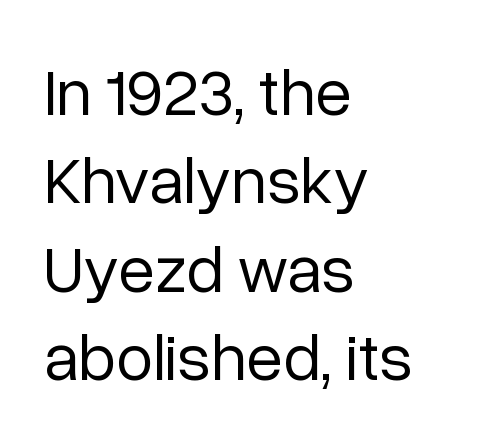
The image shows 67 px regular-weight sans-serif type, upright; set left-aligned, normal line spacing (1.32x), normal letter spacing, not underlined; low stroke contrast and a medium x-height.
